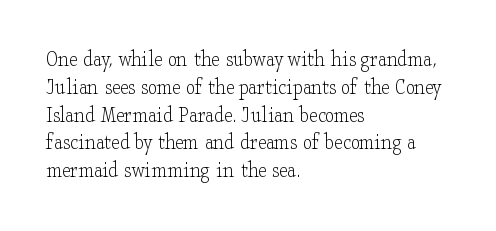
The image shows 23 px text type, upright; set left-aligned, line spacing 1.21x, normal letter spacing, not underlined.
